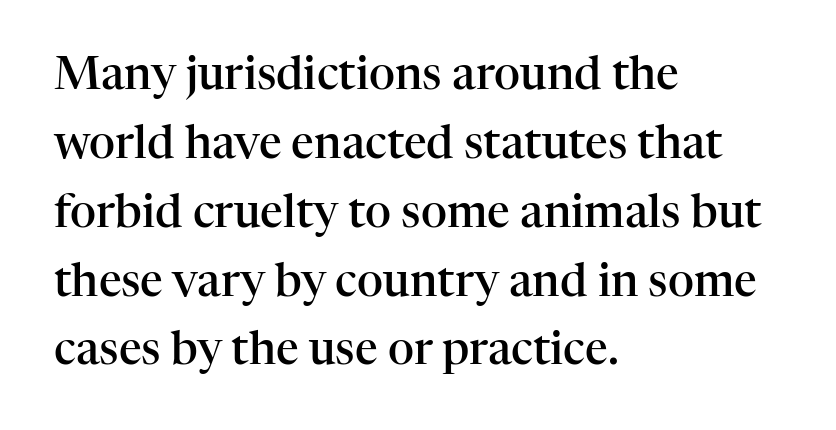
The image shows 45 px semibold serif type, upright; set left-aligned, normal line spacing (1.53x), normal letter spacing, not underlined; high stroke contrast and a medium x-height.
